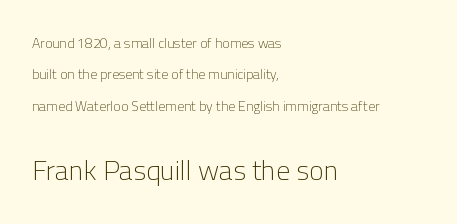
Q: Is the text bold? A: No.
Q: Is the text italic (slanted)? A: No, it is upright.
Q: Is the typeface a serif or a sans-serif typeface? A: Sans-serif.
Q: Is the text underlined? A: No.
Q: How is the paragraph aligned? A: Left-aligned.
Q: Is the spacing between letters normal or unusually wide? A: Normal.
Q: Is the spacing between lines tight, normal or loose? A: Loose.
Q: Which block of text is set in a larger size, the first (top) or the second (bottom)? A: The second (bottom) one.
Q: Width (condensed, normal, or wide)? A: Normal.
Q: Stroke contrast? A: Low.
Q: x-height? A: Medium.
Q: Monospaced? A: No.
